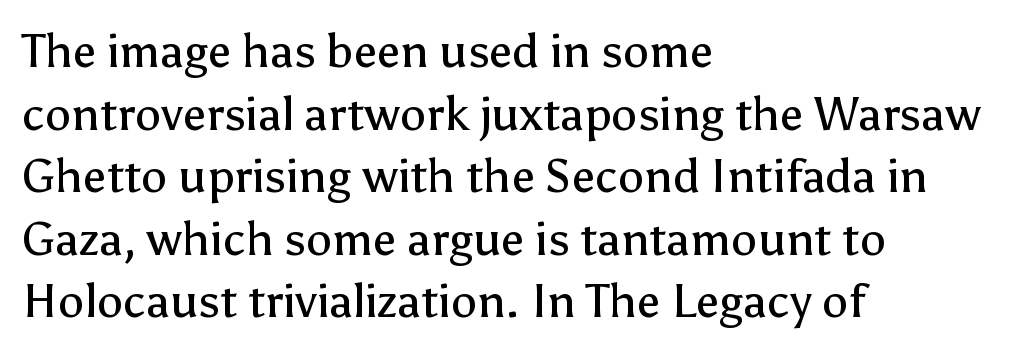
Q: Is the text bold? A: No.
Q: Is the text italic (slanted)? A: No, it is upright.
Q: Is the typeface a serif or a sans-serif typeface? A: Sans-serif.
Q: Is the text underlined? A: No.
Q: How is the paragraph aligned? A: Left-aligned.
Q: Is the spacing between letters normal or unusually wide? A: Normal.
Q: Is the spacing between lines tight, normal or loose? A: Normal.
Q: Width (condensed, normal, or wide)? A: Normal.
Q: Stroke contrast? A: Low.
Q: x-height? A: Medium.
Q: Monospaced? A: No.
